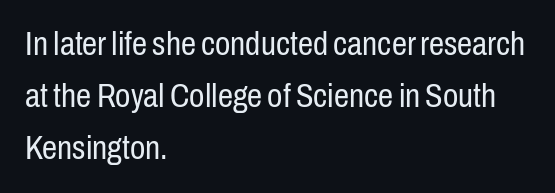
{"serif": "no", "italic": "no", "bold": "no", "weight": "regular", "width": "condensed", "stroke_contrast": "low", "x_height": "medium", "monospaced": "no", "underline": "no", "align": "left", "line_spacing": "normal", "line_spacing_ratio": 1.53, "letter_spacing": "normal", "letter_spacing_em": 0.0, "glyph_px": 34}
